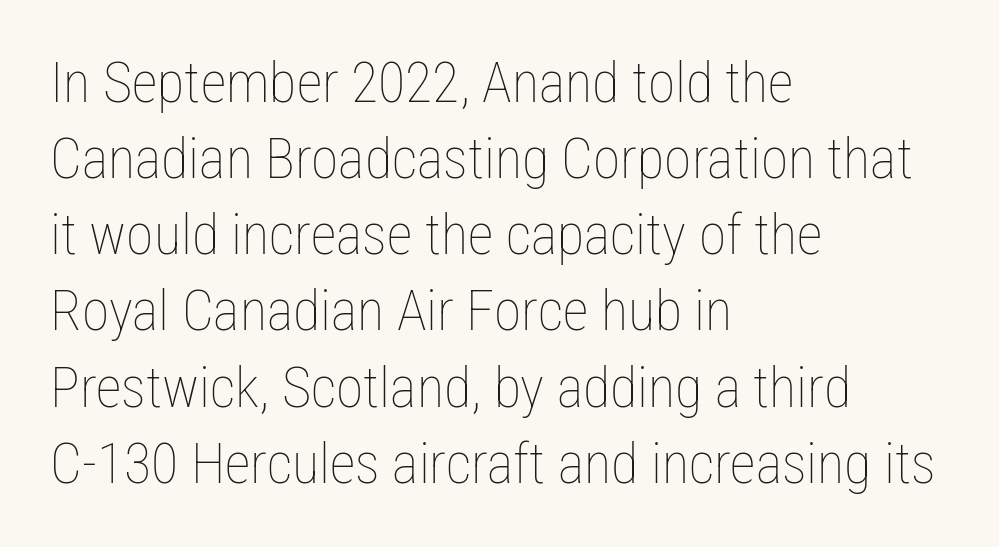
The image shows 56 px thin, condensed type, upright; set left-aligned, normal line spacing (1.36x), normal letter spacing, not underlined; low stroke contrast and a medium x-height.
